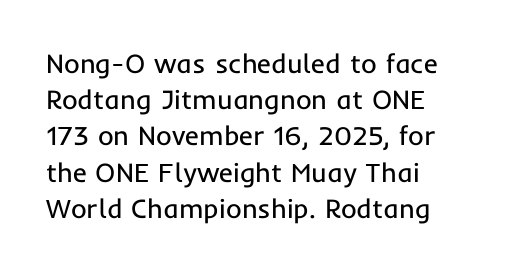
The image shows 27 px text type, upright; set left-aligned, normal line spacing (1.34x), normal letter spacing, not underlined.
